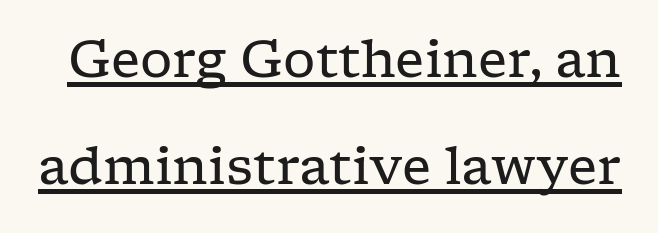
{"serif": "yes", "italic": "no", "bold": "no", "weight": "regular", "width": "wide", "stroke_contrast": "low", "x_height": "medium", "monospaced": "no", "underline": "yes", "line_spacing": "loose", "line_spacing_ratio": 2.09, "letter_spacing": "normal", "letter_spacing_em": 0.0, "glyph_px": 51}
